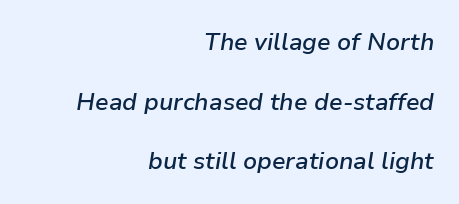
{"italic": "yes", "lean": "right", "slant_degrees": 9, "bold": "semi", "underline": "no", "align": "right", "line_spacing": "loose", "line_spacing_ratio": 2.48, "letter_spacing": "normal", "letter_spacing_em": 0.0, "glyph_px": 24}
